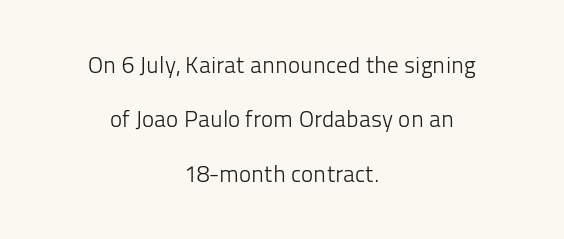
Regarding leading, the lines here are spaced well apart. No word sits above an underline. This is roman type, the default non-slanted kind. Where is the straight margin? There isn't one; the lines are centered. The rendering keeps characters at their native spacing. Letters have the restrained weight of plain body copy at most.
